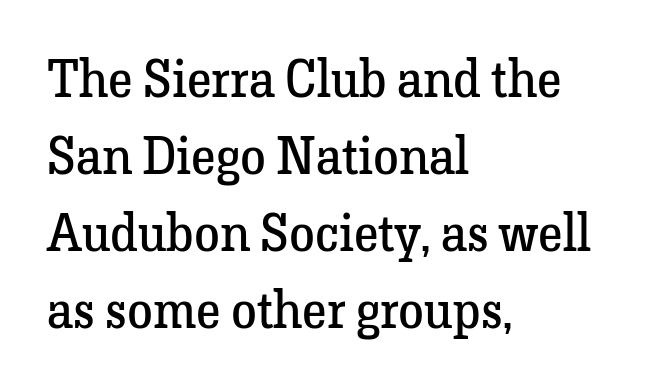
{"serif": "yes", "italic": "no", "bold": "no", "weight": "regular", "width": "normal", "stroke_contrast": "low", "x_height": "medium", "monospaced": "no", "underline": "no", "align": "left", "line_spacing": "normal", "line_spacing_ratio": 1.48, "letter_spacing": "normal", "letter_spacing_em": 0.0, "glyph_px": 52}
